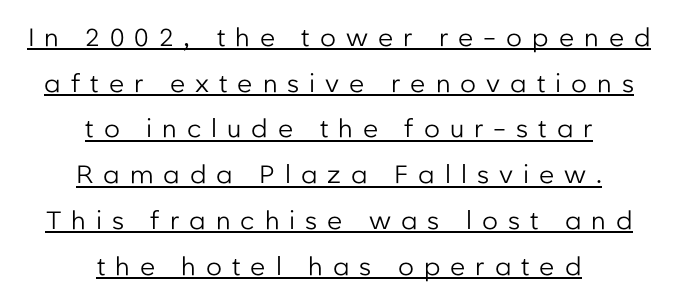
The font's upright variant was chosen for this text. Observe the wide spacing: letters keep a clear distance from each other. The specimen includes a rule beneath the text block's lines. This is not heavy type; no bold has been used. This rendering uses center alignment, leaving both contours irregular but symmetric.
